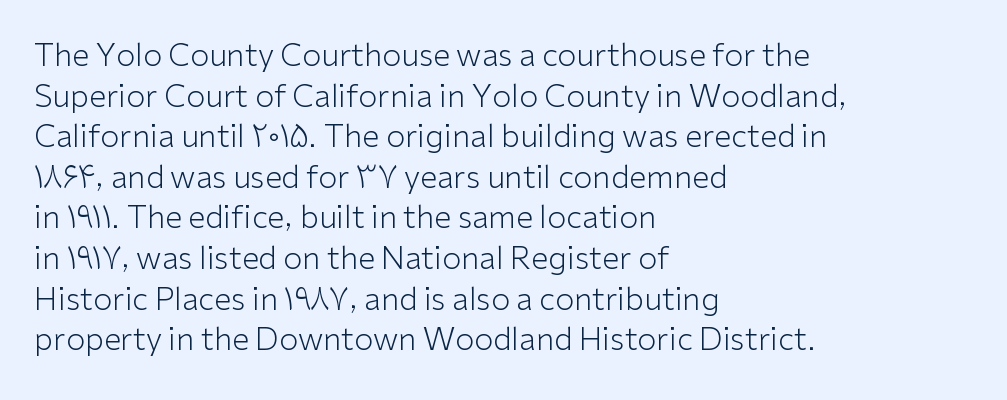
To sum up the face: it is a sans, with no serifs. Tracking value appears to be zero — textbook default spacing. Unbolded letterforms with no extra heft. Here the designer chose a conventional face with non-uniform glyph widths.
